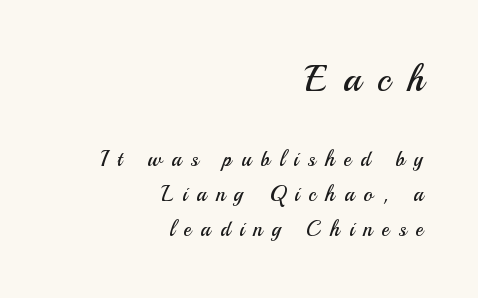
The rendering shrinks the type as you move from the upper chunk to the lower. The passage shown is typeset with a sans-serif family. The specimen omits any rule beneath the text block's lines. Leftover space on each line is placed entirely before the opening word. The tracking jumps out immediately: characters are airy and widely separated.
